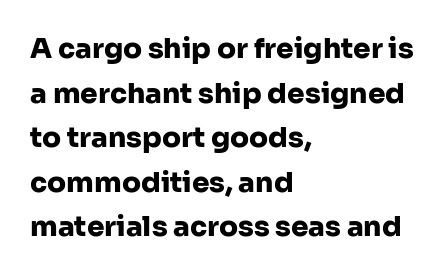
The image shows 28 px heavy sans-serif type, upright; set left-aligned, normal line spacing (1.59x), normal letter spacing, not underlined; low stroke contrast and a medium x-height.
